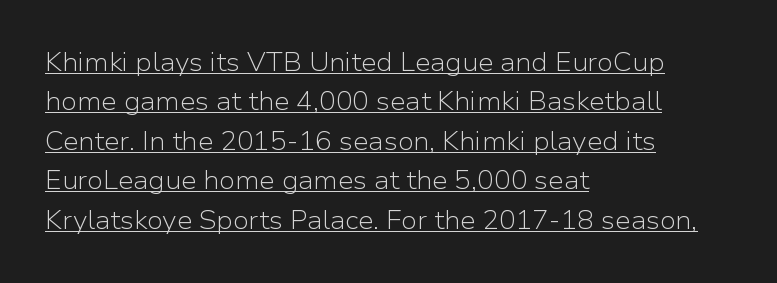
{"italic": "no", "bold": "no", "underline": "yes", "align": "left", "line_spacing": "normal", "line_spacing_ratio": 1.58, "letter_spacing": "normal", "letter_spacing_em": 0.0, "glyph_px": 25}
